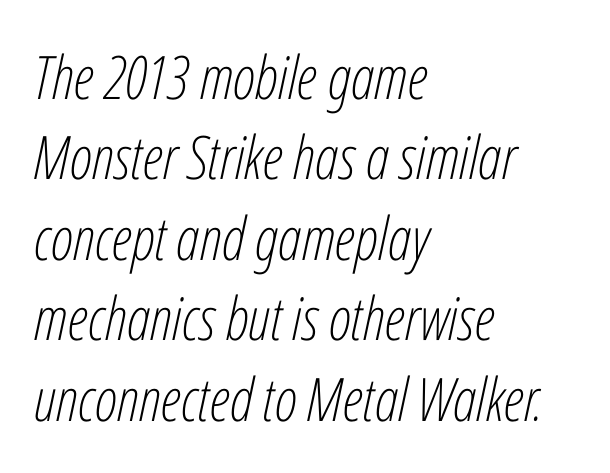
Q: Is the text bold? A: No.
Q: Is the text italic (slanted)? A: Yes, it leans right by about 12 degrees.
Q: Is the text underlined? A: No.
Q: How is the paragraph aligned? A: Left-aligned.
Q: Is the spacing between letters normal or unusually wide? A: Normal.
Q: Is the spacing between lines tight, normal or loose? A: Normal.
Q: Width (condensed, normal, or wide)? A: Condensed.
Q: Stroke contrast? A: Low.
Q: x-height? A: Medium.
Q: Monospaced? A: No.
